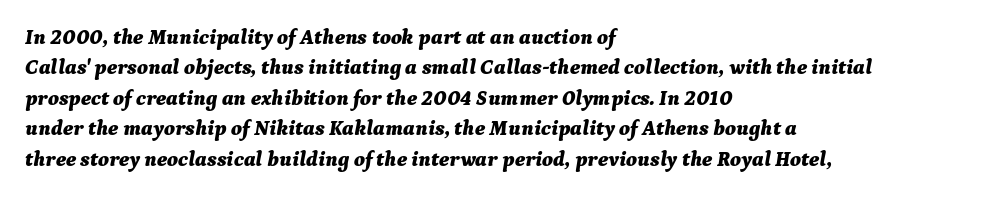
The lettering tilts uniformly, giving the passage an italic look. Which margin do the lines hug? The left one — the right edge is uneven. One glance says typical: line gaps are just what's usual. The face used here is rendered with its standard letterfit. I'd describe the lettering as bold — thick and assertive.
